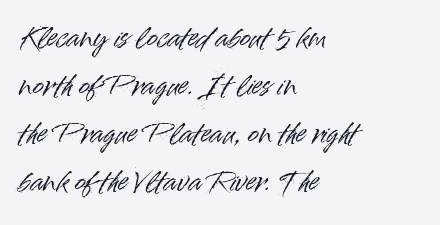
The image shows 26 px text type; set left-aligned, line spacing 1.85x, normal letter spacing, not underlined.
